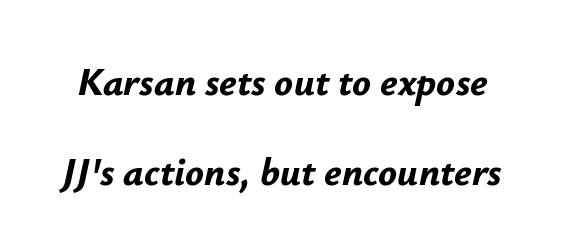
Q: Is the text bold? A: Yes.
Q: Is the text italic (slanted)? A: Yes, it leans right by about 12 degrees.
Q: Is the text underlined? A: No.
Q: Is the spacing between letters normal or unusually wide? A: Normal.
Q: Is the spacing between lines tight, normal or loose? A: Loose.
Q: Width (condensed, normal, or wide)? A: Normal.
Q: Stroke contrast? A: Low.
Q: x-height? A: Small.
Q: Monospaced? A: No.
